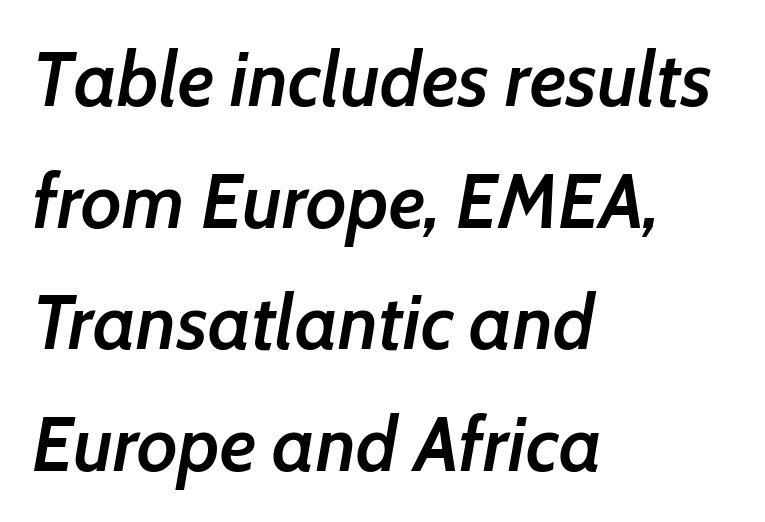
The image shows 76 px semibold type, italic (leaning right); set left-aligned, normal line spacing (1.6x), normal letter spacing, not underlined; low stroke contrast and a medium x-height.
